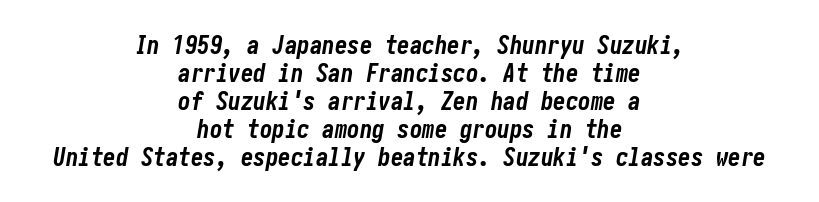
The image shows 25 px bold type, italic (leaning right); set centered, tight line spacing (1.12x), normal letter spacing, not underlined.
